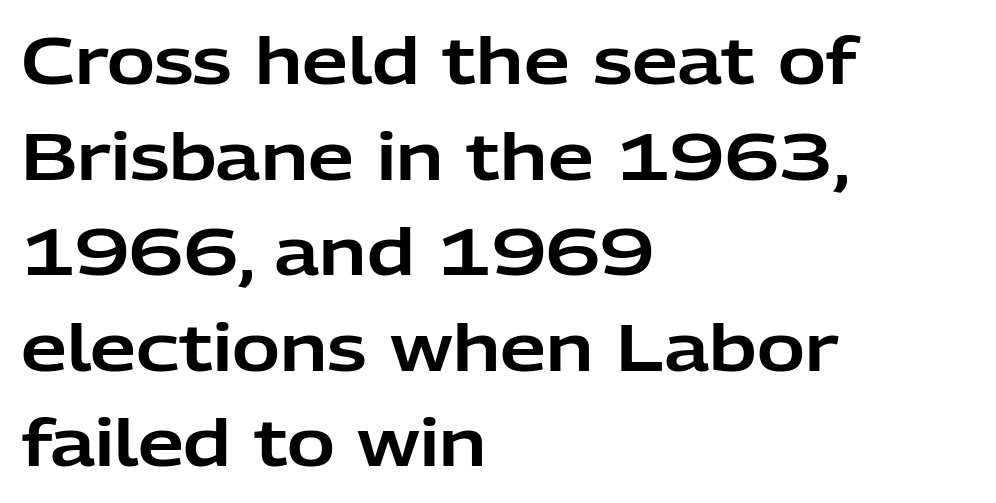
Font category for this specimen: sans-serif. Caption: standard tracking, unaltered. The rendering uses natural spacing where letterforms have individual widths. This block has exactly the height ordinary leading produces. The text block is weighted toward the left margin, trailing off unevenly rightward.
